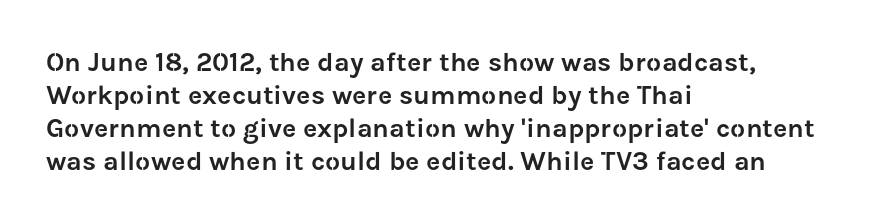
No extra tracking has been applied to these lines. Check the space under the baseline: it is left empty. The font's upright variant was chosen for this text. Casual observation: everything's shoved over to the left.
